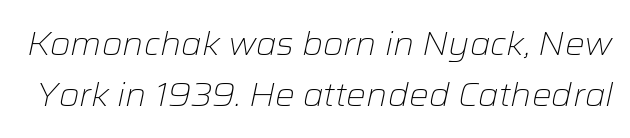
Q: Is the text bold? A: No.
Q: Is the text italic (slanted)? A: Yes, it leans right by about 12 degrees.
Q: Is the text underlined? A: No.
Q: Is the spacing between letters normal or unusually wide? A: Normal.
Q: Is the spacing between lines tight, normal or loose? A: Normal.
Q: Width (condensed, normal, or wide)? A: Normal.
Q: Stroke contrast? A: Low.
Q: x-height? A: Medium.
Q: Monospaced? A: No.
